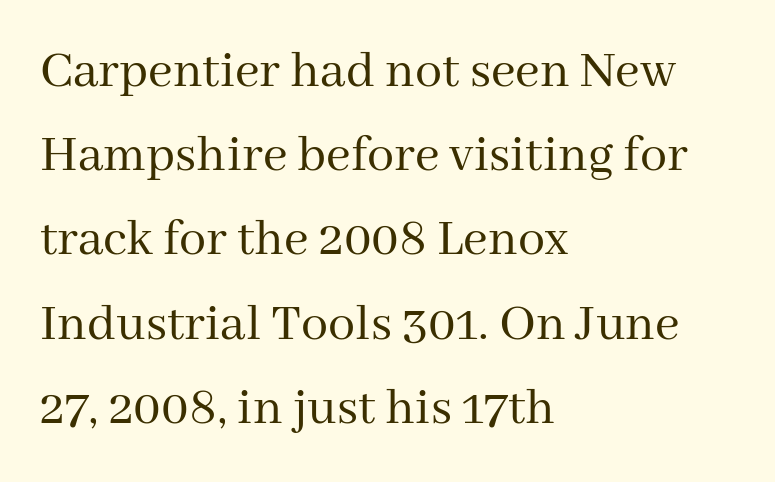
The image shows 54 px regular-weight serif type, upright; set left-aligned, normal line spacing (1.56x), normal letter spacing, not underlined; medium stroke contrast and a medium x-height.
